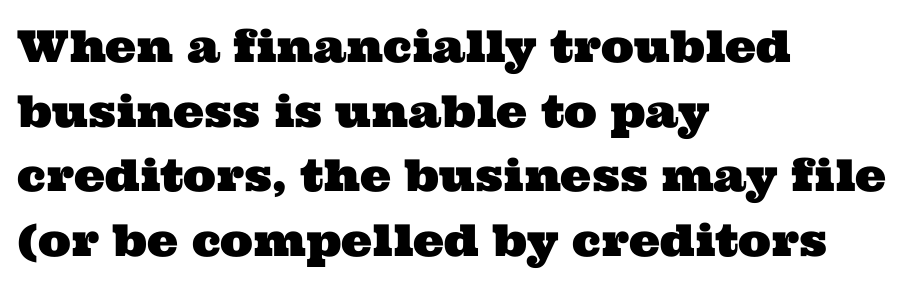
The image shows 44 px wide serif type; set left-aligned, normal line spacing (1.47x), normal letter spacing, not underlined; medium stroke contrast and a medium x-height.
